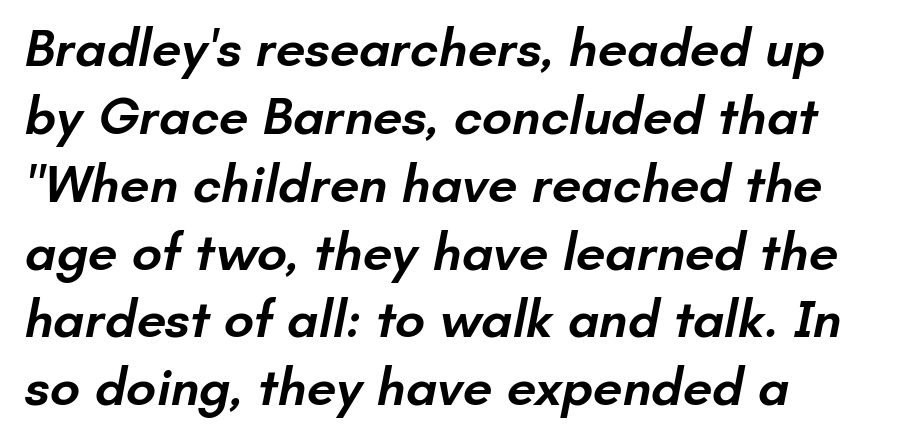
Does extra space separate the letters? No, they use regular spacing. Nobody drew a line under any word here. Varying glyph widths throughout — classic text-font behaviour. The letters carry no serifs — their stems end cleanly without finishing strokes.
